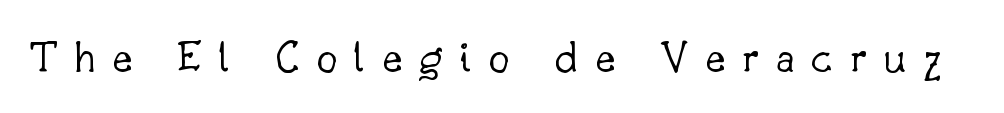
The image shows 47 px light type, upright; set unusually wide letter spacing (+0.36 em), not underlined; low stroke contrast and a small x-height.
